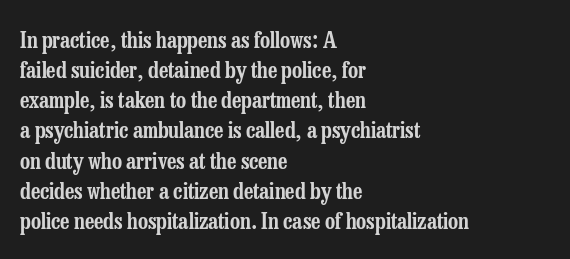
Q: Is the text italic (slanted)? A: No, it is upright.
Q: Is the text underlined? A: No.
Q: How is the paragraph aligned? A: Left-aligned.
Q: Is the spacing between letters normal or unusually wide? A: Normal.
Q: Is the spacing between lines tight, normal or loose? A: Normal.
